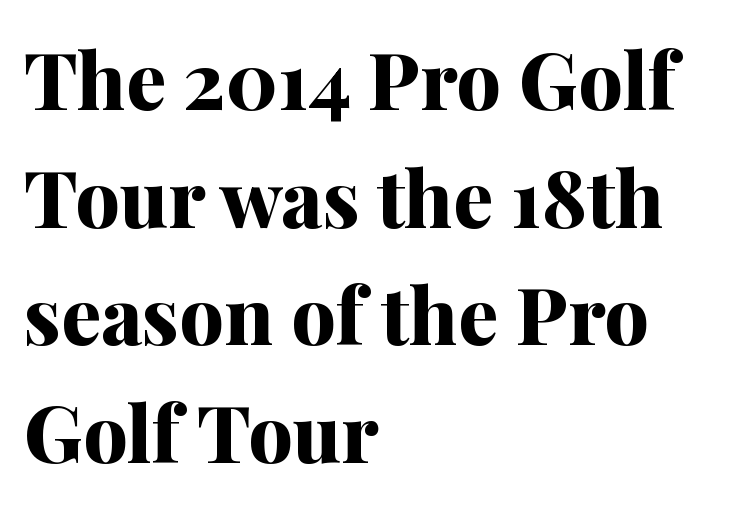
Q: Is the text bold? A: Yes.
Q: Is the text italic (slanted)? A: No, it is upright.
Q: Is the typeface a serif or a sans-serif typeface? A: Serif.
Q: Is the text underlined? A: No.
Q: How is the paragraph aligned? A: Left-aligned.
Q: Is the spacing between letters normal or unusually wide? A: Normal.
Q: Is the spacing between lines tight, normal or loose? A: Normal.
Q: Width (condensed, normal, or wide)? A: Normal.
Q: Stroke contrast? A: Medium.
Q: x-height? A: Medium.
Q: Monospaced? A: No.
